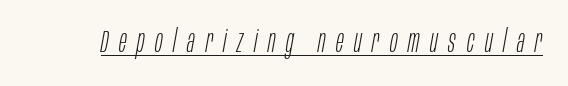
The image shows 32 px light, condensed type, italic (leaning right); set unusually wide letter spacing (+0.33 em), underlined; low stroke contrast and a large x-height.
